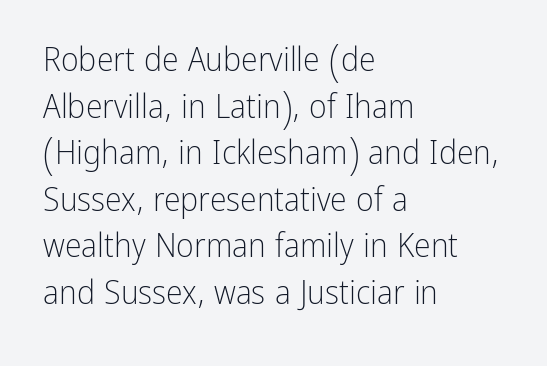
Lines of text with bare space underneath. Line spacing here is normal. Here the designer chose a conventional face with non-uniform glyph widths. The letterforms sit at book weight or below. The lines in this sample share a left origin and differ only in where they stop.
